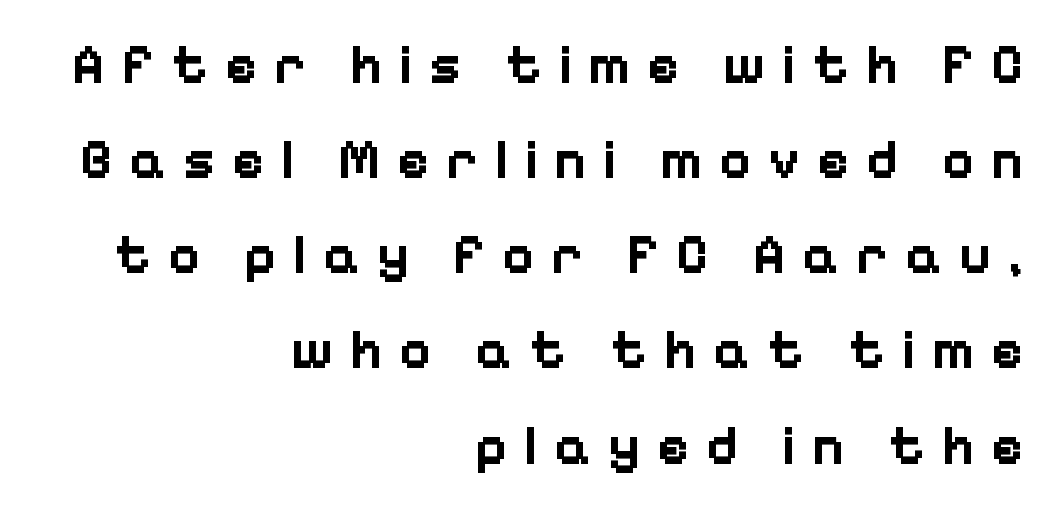
Q: Is the text bold? A: Yes.
Q: Is the text italic (slanted)? A: No, it is upright.
Q: Is the typeface a serif or a sans-serif typeface? A: Sans-serif.
Q: Is the text underlined? A: No.
Q: How is the paragraph aligned? A: Right-aligned.
Q: Is the spacing between letters normal or unusually wide? A: Unusually wide.
Q: Width (condensed, normal, or wide)? A: Normal.
Q: Stroke contrast? A: Low.
Q: x-height? A: Medium.
Q: Monospaced? A: No.
